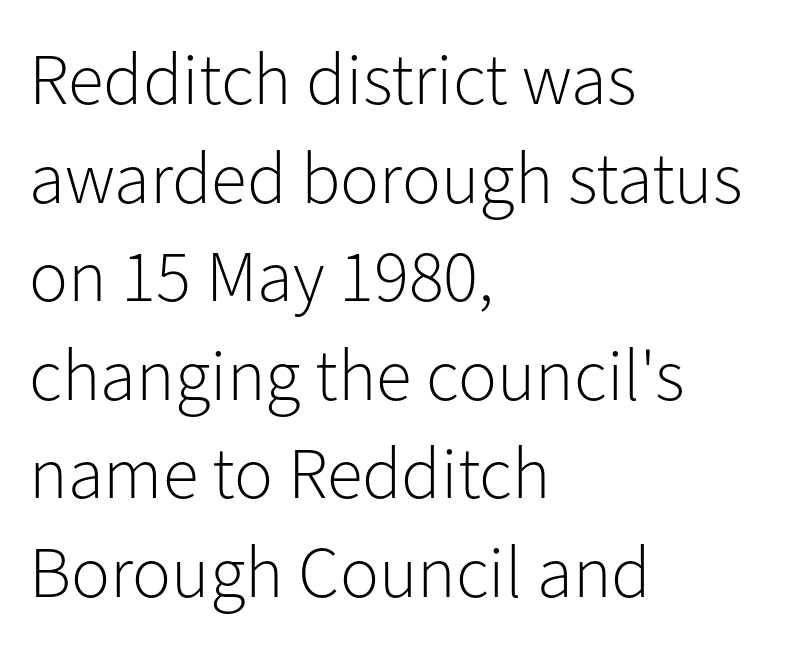
Q: Is the text bold? A: No.
Q: Is the text italic (slanted)? A: No, it is upright.
Q: Is the typeface a serif or a sans-serif typeface? A: Sans-serif.
Q: Is the text underlined? A: No.
Q: How is the paragraph aligned? A: Left-aligned.
Q: Is the spacing between letters normal or unusually wide? A: Normal.
Q: Is the spacing between lines tight, normal or loose? A: Normal.
Q: Width (condensed, normal, or wide)? A: Normal.
Q: Stroke contrast? A: Low.
Q: x-height? A: Medium.
Q: Monospaced? A: No.
